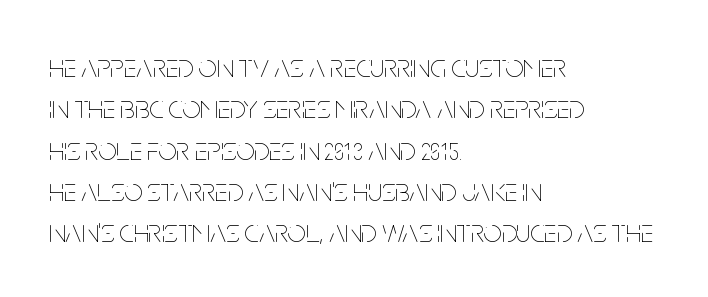
The glyphs are unaccompanied by any horizontal stroke below them. The rows are spaced the way most documents space them. This reads as an unemphasized weight, regular at the heaviest. Here the glyphs are tracked normally, forming tight word shapes. Ascenders rise straight up at ninety degrees.
